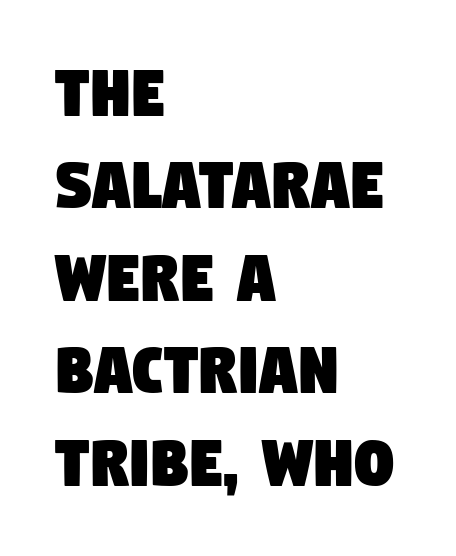
Honestly, the letter spacing is just normal — you wouldn't notice it. Do the characters align in a grid? No, the font is proportional. The paragraph shown leans on its left margin. A typesetter would label this face a sans. The foot of each line stays bare and open.
